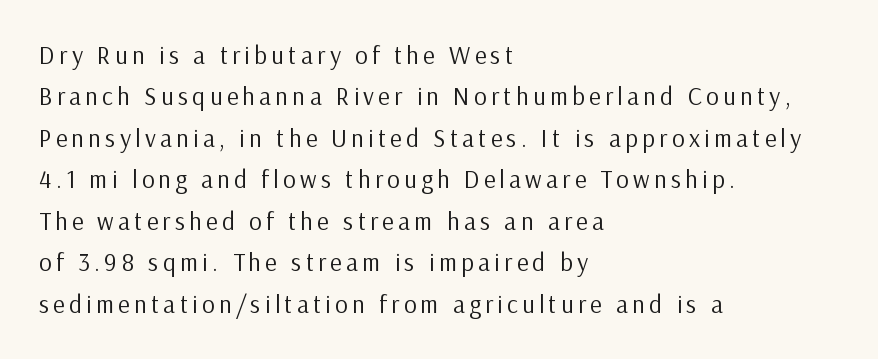
Q: Is the text bold? A: No.
Q: Is the text italic (slanted)? A: No, it is upright.
Q: Is the text underlined? A: No.
Q: How is the paragraph aligned? A: Left-aligned.
Q: Is the spacing between lines tight, normal or loose? A: Normal.
